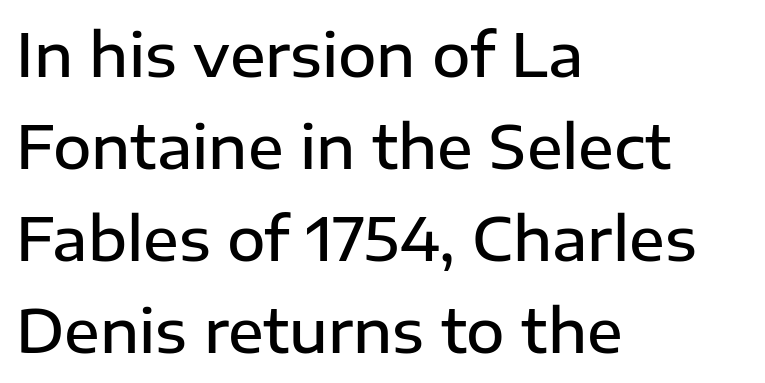
The image shows 59 px semibold sans-serif type, upright; set left-aligned, normal line spacing (1.56x), normal letter spacing, not underlined; low stroke contrast and a medium x-height.
